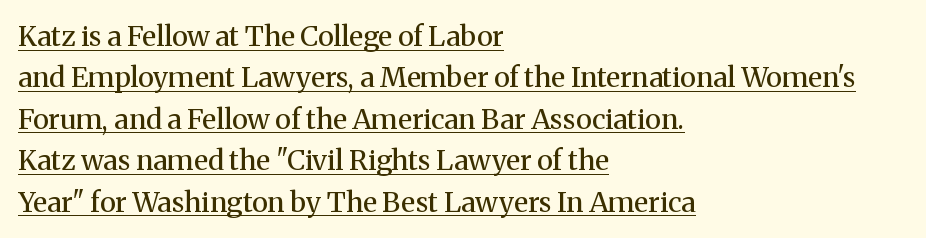
Q: Is the text bold? A: No.
Q: Is the text italic (slanted)? A: No, it is upright.
Q: Is the typeface a serif or a sans-serif typeface? A: Serif.
Q: Is the text underlined? A: Yes.
Q: How is the paragraph aligned? A: Left-aligned.
Q: Is the spacing between letters normal or unusually wide? A: Normal.
Q: Is the spacing between lines tight, normal or loose? A: Normal.
Q: Width (condensed, normal, or wide)? A: Normal.
Q: Stroke contrast? A: Medium.
Q: x-height? A: Medium.
Q: Monospaced? A: No.
